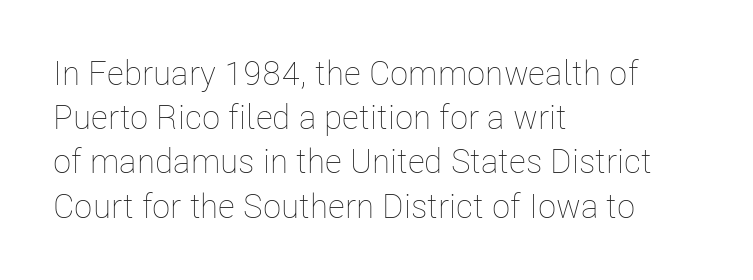
The image shows 34 px thin, condensed type, upright; set left-aligned, normal line spacing (1.3x), normal letter spacing, not underlined; low stroke contrast and a medium x-height.
